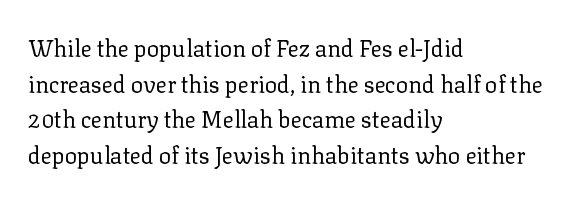
{"italic": "no", "bold": "no", "underline": "no", "align": "left", "line_spacing": "normal", "line_spacing_ratio": 1.55, "letter_spacing": "normal", "letter_spacing_em": 0.0, "glyph_px": 23}
